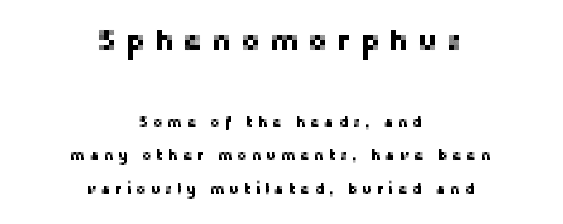
{"serif": "no", "italic": "no", "width": "normal", "stroke_contrast": "low", "x_height": "medium", "monospaced": "no", "underline": "no", "align": "center", "line_spacing": "loose", "line_spacing_ratio": 2.21, "letter_spacing": "wide", "letter_spacing_em": 0.29, "larger_block": "first", "size_ratio": 2.0, "glyph_px": 30}
